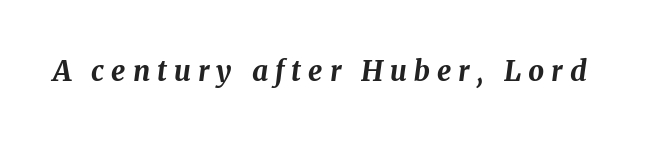
Q: Is the text bold? A: Yes.
Q: Is the text italic (slanted)? A: Yes, it leans right by about 8 degrees.
Q: Is the text underlined? A: No.
Q: Is the spacing between letters normal or unusually wide? A: Unusually wide.
Q: Width (condensed, normal, or wide)? A: Normal.
Q: Stroke contrast? A: Medium.
Q: x-height? A: Medium.
Q: Monospaced? A: No.
